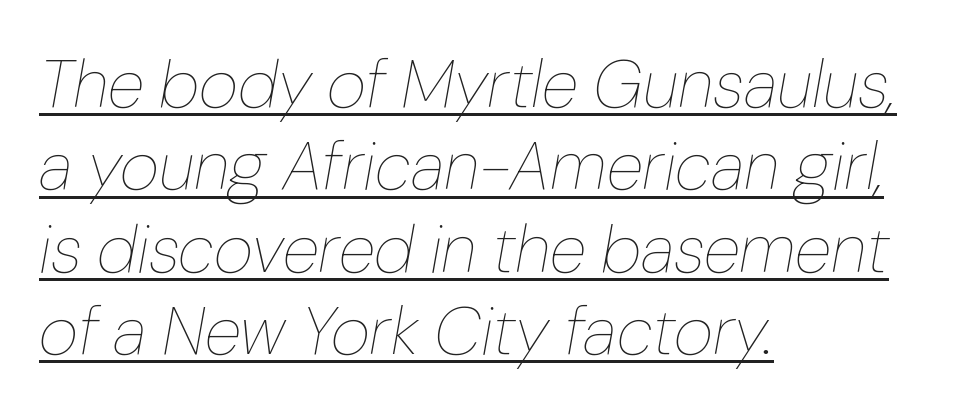
{"italic": "yes", "lean": "right", "slant_degrees": 10, "bold": "no", "weight": "thin", "width": "normal", "stroke_contrast": "low", "x_height": "medium", "monospaced": "no", "underline": "yes", "align": "left", "line_spacing_ratio": 1.21, "letter_spacing": "normal", "letter_spacing_em": 0.0, "glyph_px": 68}
